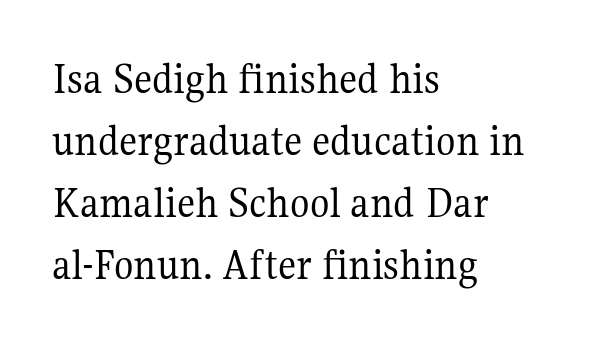
{"serif": "yes", "italic": "no", "bold": "no", "weight": "regular", "width": "normal", "stroke_contrast": "medium", "x_height": "medium", "monospaced": "no", "underline": "no", "align": "left", "line_spacing": "normal", "line_spacing_ratio": 1.38, "letter_spacing": "normal", "letter_spacing_em": 0.0, "glyph_px": 45}
